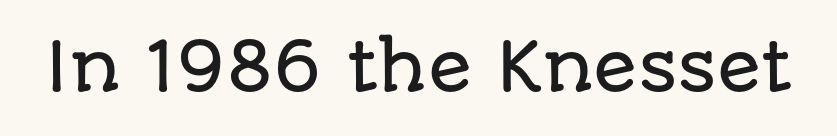
The line texture is even and compact thanks to regular tracking. A typesetter would label this face a sans. The axis of the letterforms is exactly vertical. Nobody drew a line under any word here. The letters advance in unequal steps, a hallmark of proportional type.
